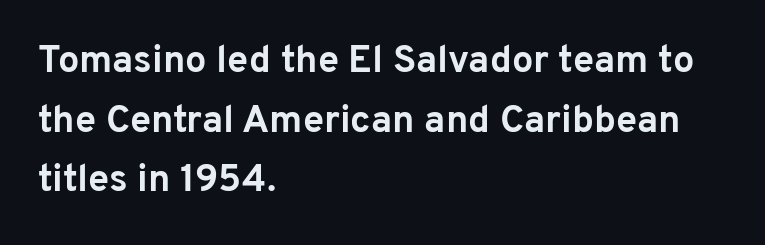
A normal amount of white space separates one row of letters from the next. Rendered with straight, roman letterforms. The passage shown is not underscored anywhere. No feet cap the strokes, marking this as sans-serif type. Spacing between characters is what you'd get straight out of the box. A student would call this left alignment; a typographer would say flush left, rag right.
